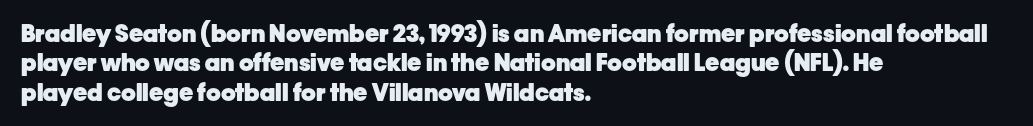
The image shows 24 px bold type, upright; set left-aligned, line spacing 1.22x, normal letter spacing, not underlined.
